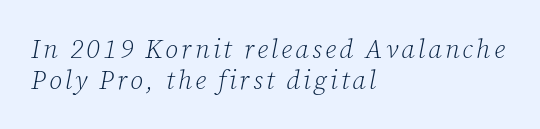
{"italic": "yes", "lean": "right", "slant_degrees": 12, "bold": "no", "underline": "no", "align": "left", "line_spacing_ratio": 1.18, "glyph_px": 26}
